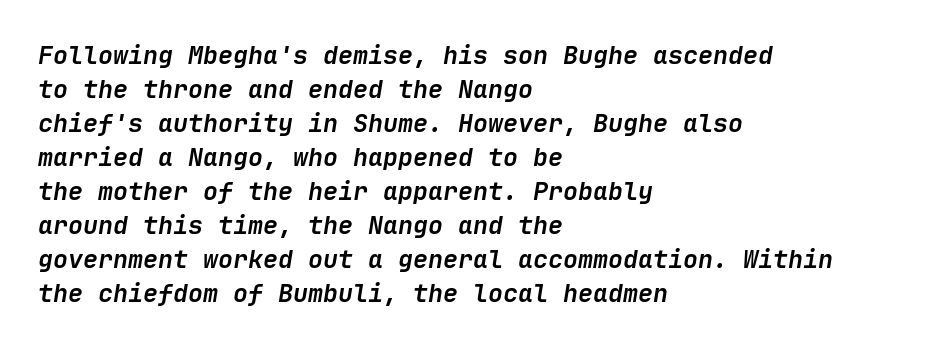
Q: Is the text bold? A: Yes.
Q: Is the text italic (slanted)? A: Yes, it leans right by about 9 degrees.
Q: Is the text underlined? A: No.
Q: How is the paragraph aligned? A: Left-aligned.
Q: Is the spacing between letters normal or unusually wide? A: Normal.
Q: Is the spacing between lines tight, normal or loose? A: Normal.
